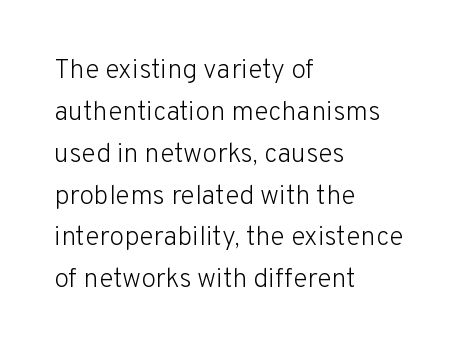
{"italic": "no", "bold": "no", "underline": "no", "align": "left", "line_spacing": "normal", "line_spacing_ratio": 1.55, "letter_spacing": "normal", "letter_spacing_em": 0.0, "glyph_px": 27}
